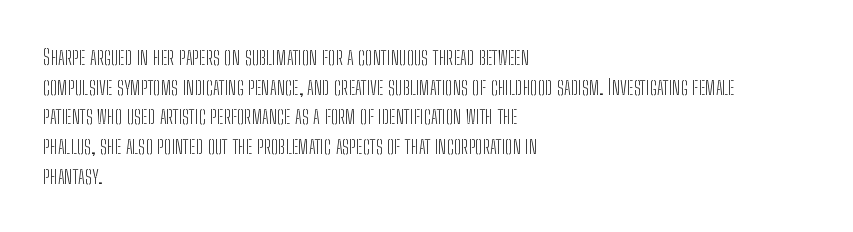
Q: Is the text bold? A: No.
Q: Is the text italic (slanted)? A: No, it is upright.
Q: Is the text underlined? A: No.
Q: How is the paragraph aligned? A: Left-aligned.
Q: Is the spacing between letters normal or unusually wide? A: Normal.
Q: Is the spacing between lines tight, normal or loose? A: Normal.
